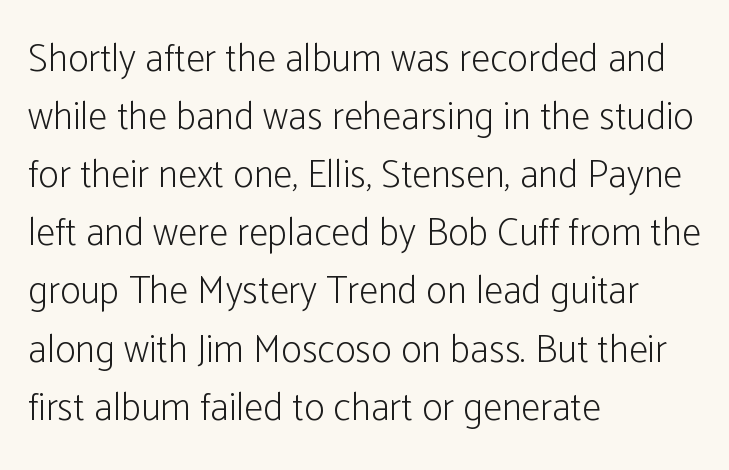
Q: Is the text bold? A: No.
Q: Is the text italic (slanted)? A: No, it is upright.
Q: Is the typeface a serif or a sans-serif typeface? A: Sans-serif.
Q: Is the text underlined? A: No.
Q: How is the paragraph aligned? A: Left-aligned.
Q: Is the spacing between letters normal or unusually wide? A: Normal.
Q: Is the spacing between lines tight, normal or loose? A: Normal.
Q: Width (condensed, normal, or wide)? A: Condensed.
Q: Stroke contrast? A: Low.
Q: x-height? A: Medium.
Q: Monospaced? A: No.
